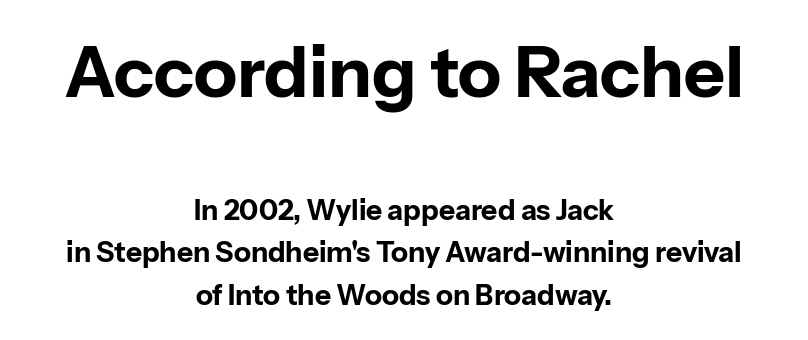
The image shows 71 px bold sans-serif type, upright; set centered, normal line spacing (1.51x), normal letter spacing, not underlined; the first (top) block is 2.54x larger; low stroke contrast and a medium x-height.
